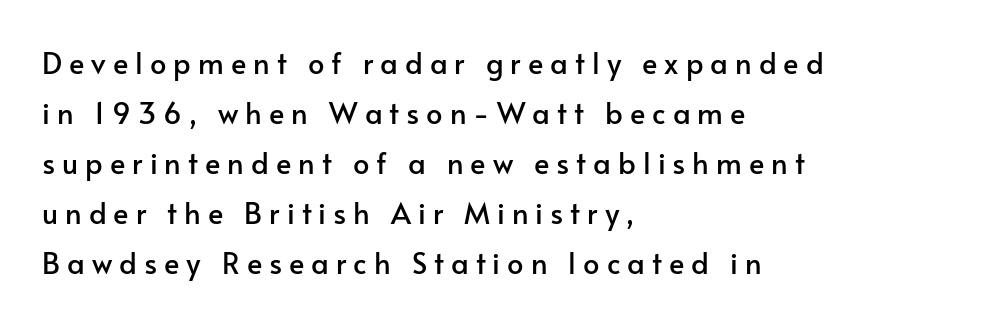
The image shows 29 px sans-serif type, upright; set left-aligned, line spacing 1.72x, unusually wide letter spacing (+0.24 em), not underlined; low stroke contrast and a small x-height.
